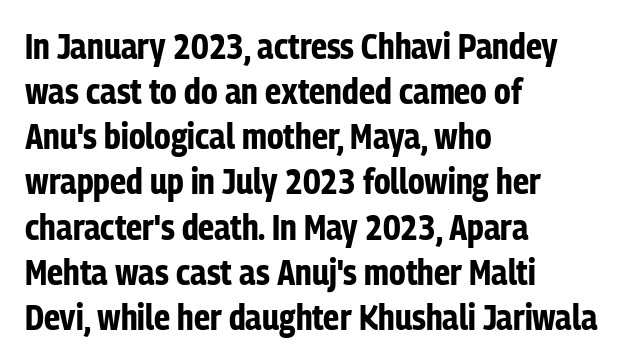
Summary of weight: heavy, a full bold. Is there much room between lines? A standard amount, neither cramped nor airy. Varying glyph widths throughout — classic text-font behaviour. Does the lettering tilt? It doesn't — this is upright.
